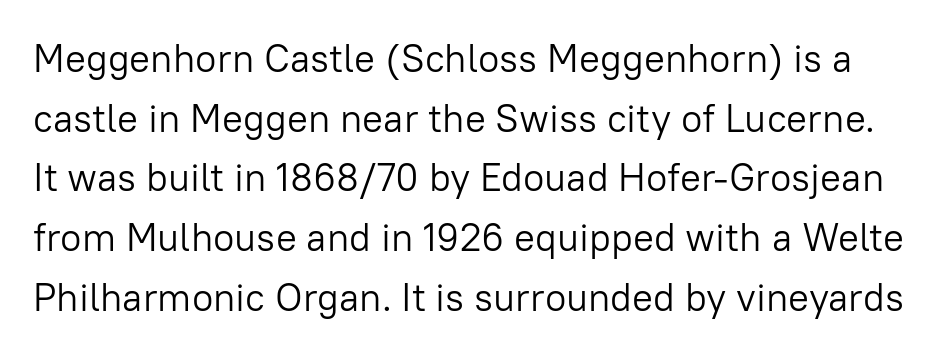
The image shows 39 px light sans-serif type, upright; set normal line spacing (1.53x), normal letter spacing, not underlined; low stroke contrast and a medium x-height.
